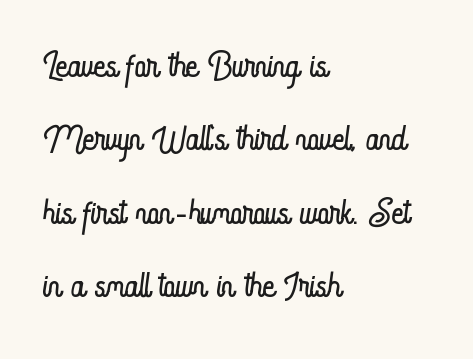
The lines sit at an ordinary, default distance from one another. The rendering uses natural spacing where letterforms have individual widths. Weight: in the light-to-regular range. Only glyphs here, with clear space below each row. These lines stack with their left ends in a neat column.
